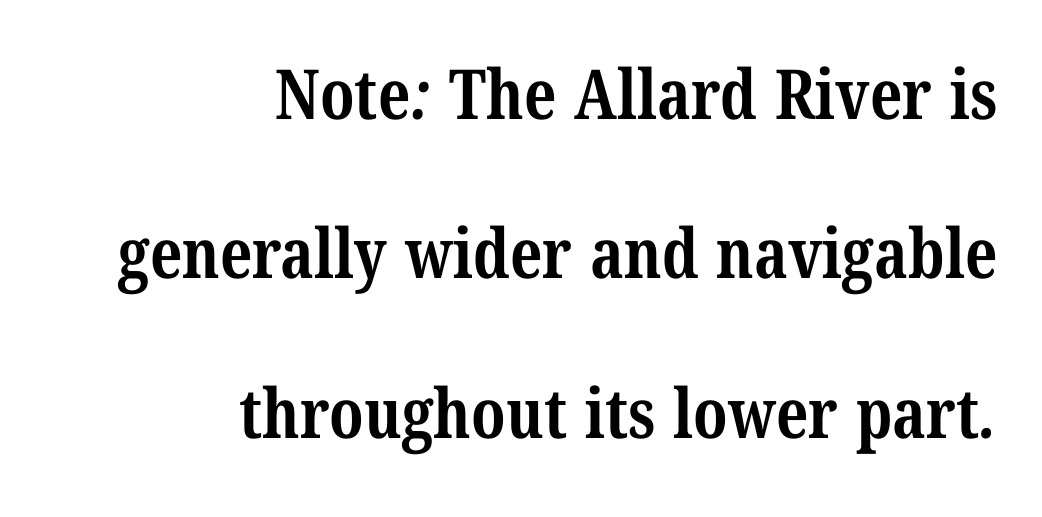
Compared with a flush-left layout, this one pins lines to the opposite, right side. Interline gaps are noticeably wide in this sample. Each row of text sits above clean, open space. Unlike a clean sans, this face finishes its strokes with serifs.
